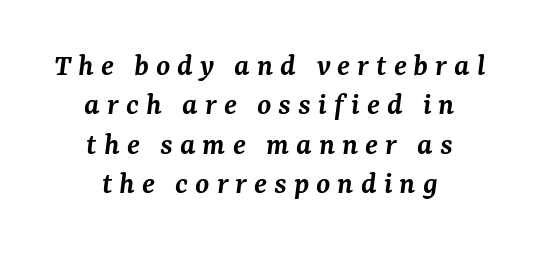
{"serif": "yes", "italic": "yes", "lean": "right", "slant_degrees": 7, "bold": "semi", "weight": "semibold", "width": "normal", "stroke_contrast": "medium", "x_height": "medium", "monospaced": "no", "underline": "no", "align": "center", "line_spacing_ratio": 1.23, "letter_spacing": "wide", "letter_spacing_em": 0.22, "glyph_px": 32}
